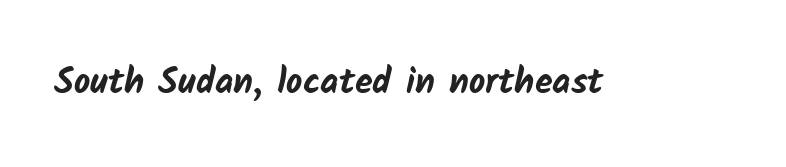
Is this a sans? Yes — the strokes have no serifs. Here the glyphs are tracked normally, forming tight word shapes. Do the characters align in a grid? No, the font is proportional. I'd describe the lettering as bold — thick and assertive.
